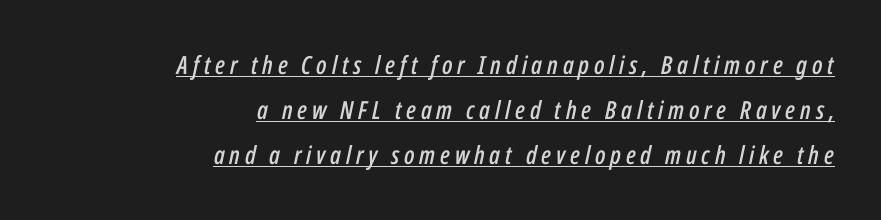
Q: Is the text italic (slanted)? A: Yes, it leans right by about 12 degrees.
Q: Is the text underlined? A: Yes.
Q: How is the paragraph aligned? A: Right-aligned.
